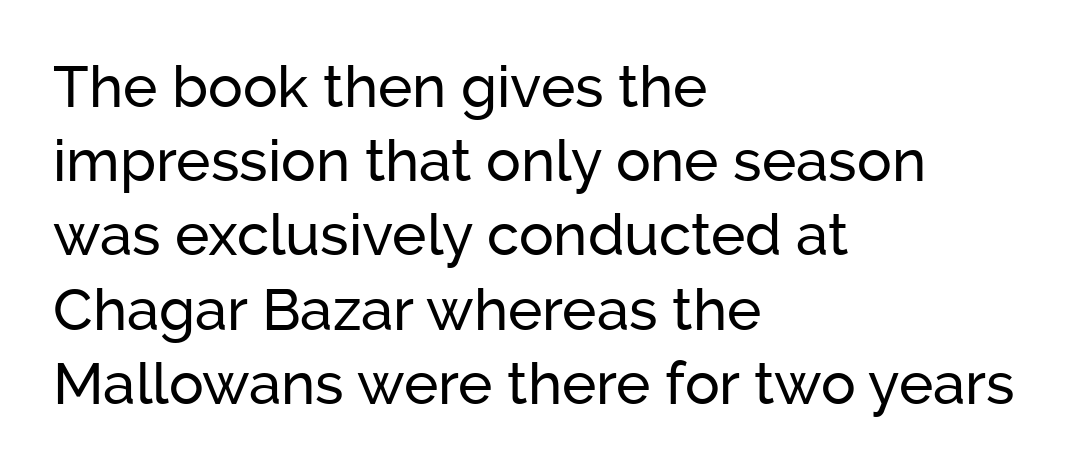
{"serif": "no", "italic": "no", "width": "normal", "stroke_contrast": "low", "x_height": "medium", "monospaced": "no", "underline": "no", "align": "left", "line_spacing": "normal", "line_spacing_ratio": 1.28, "letter_spacing": "normal", "letter_spacing_em": 0.0, "glyph_px": 58}
